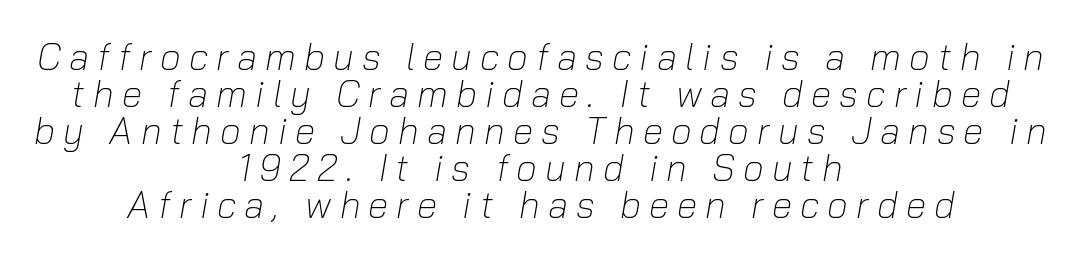
Q: Is the text bold? A: No.
Q: Is the text italic (slanted)? A: Yes, it leans right by about 10 degrees.
Q: Is the text underlined? A: No.
Q: How is the paragraph aligned? A: Centered.
Q: Is the spacing between letters normal or unusually wide? A: Unusually wide.
Q: Is the spacing between lines tight, normal or loose? A: Tight.
Q: Width (condensed, normal, or wide)? A: Normal.
Q: Stroke contrast? A: Low.
Q: x-height? A: Medium.
Q: Monospaced? A: No.
